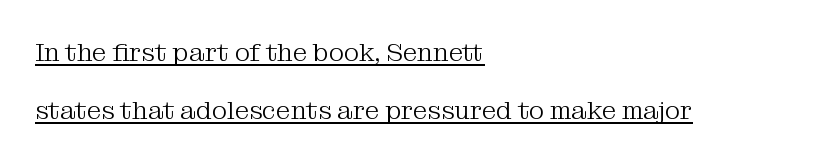
{"italic": "no", "bold": "no", "underline": "yes", "align": "left", "line_spacing": "loose", "line_spacing_ratio": 2.24, "letter_spacing": "normal", "letter_spacing_em": 0.0, "glyph_px": 26}
